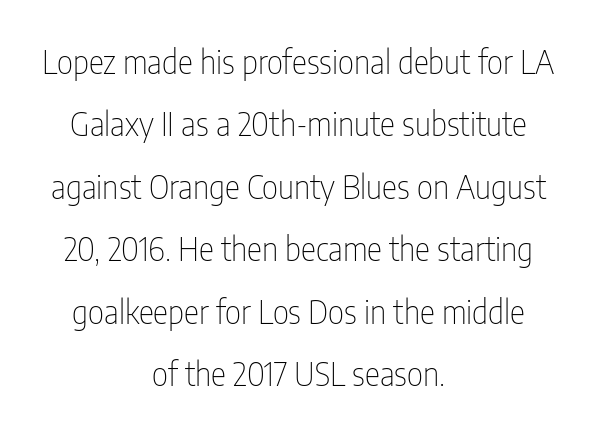
{"serif": "no", "italic": "no", "bold": "no", "weight": "thin", "width": "condensed", "stroke_contrast": "low", "x_height": "medium", "monospaced": "no", "underline": "no", "align": "center", "line_spacing": "loose", "line_spacing_ratio": 1.95, "letter_spacing": "normal", "letter_spacing_em": 0.0, "glyph_px": 32}
